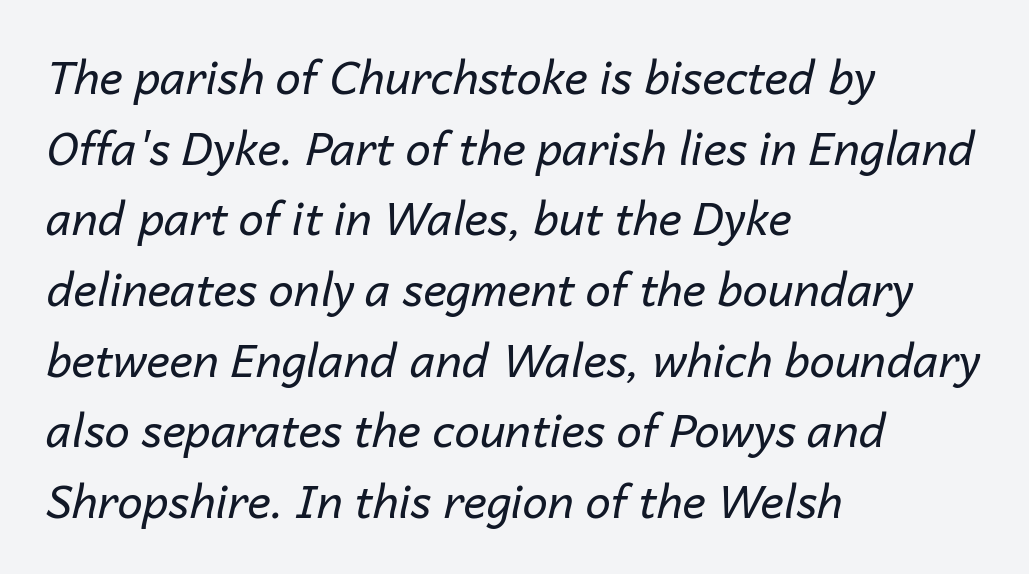
The image shows 45 px regular-weight type, italic (leaning right); set left-aligned, normal line spacing (1.57x), normal letter spacing, not underlined; low stroke contrast and a medium x-height.
